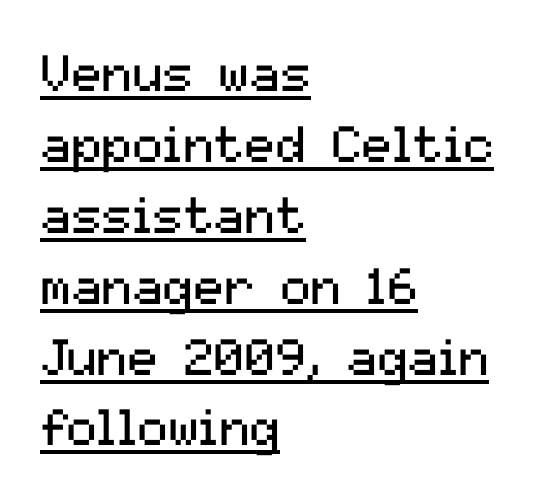
Stems here are at most as thick as an everyday book face. Words appear dense and cohesive because spacing is normal. The text was rendered using a sans face with plain stroke endings. Does the lettering tilt? It doesn't — this is upright.
